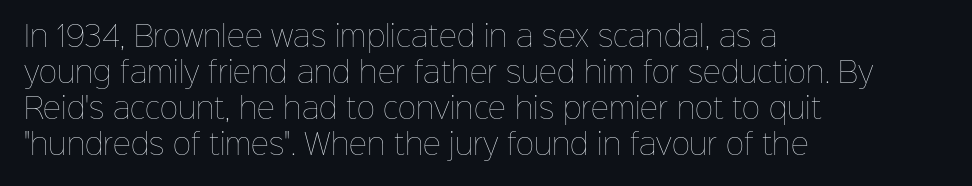
{"italic": "no", "bold": "no", "weight": "thin", "width": "normal", "stroke_contrast": "low", "x_height": "medium", "monospaced": "no", "underline": "no", "align": "left", "line_spacing": "normal", "line_spacing_ratio": 1.29, "letter_spacing": "normal", "letter_spacing_em": 0.0, "glyph_px": 28}
